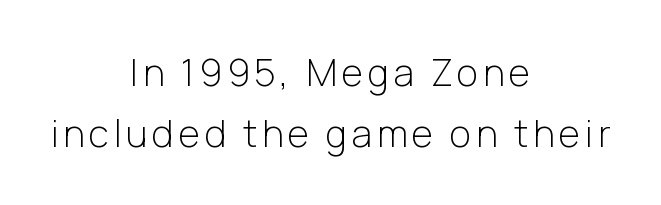
The glyphs in this specimen are sans serif. Is the block centered? Yes — each line is placed symmetrically about the middle. This sample has the flowing, uneven cadence of proportional lettering. Quick note: interline space is typical.
